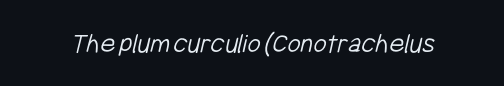
{"serif": "no", "bold": "no", "weight": "light", "width": "condensed", "stroke_contrast": "low", "x_height": "medium", "monospaced": "no", "underline": "no", "letter_spacing": "normal", "letter_spacing_em": 0.0, "glyph_px": 29}
